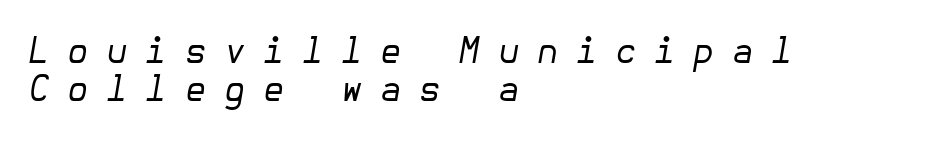
The image shows 35 px regular-weight type, italic (leaning right); set left-aligned, tight line spacing (1.08x), unusually wide letter spacing (+0.5 em), not underlined; low stroke contrast and a medium x-height.
